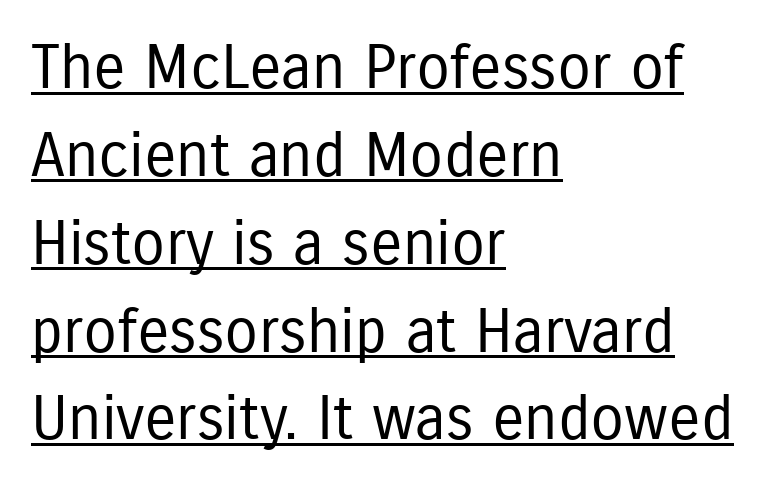
No feet cap the strokes, marking this as sans-serif type. Each letter keeps its own natural width here, so spacing adapts to shape. Does the leading feel generous? No, just average. There is no visible air inserted between adjacent glyphs.
